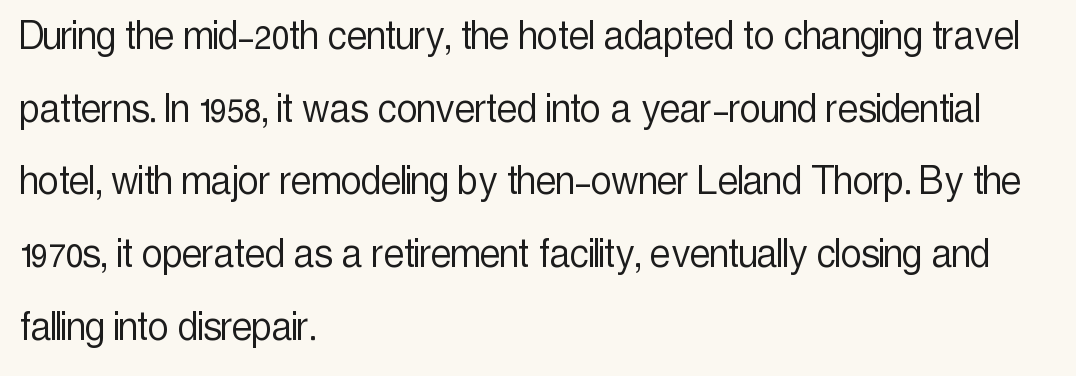
Q: Is the text bold? A: No.
Q: Is the text italic (slanted)? A: No, it is upright.
Q: Is the typeface a serif or a sans-serif typeface? A: Sans-serif.
Q: Is the text underlined? A: No.
Q: How is the paragraph aligned? A: Left-aligned.
Q: Is the spacing between letters normal or unusually wide? A: Normal.
Q: Is the spacing between lines tight, normal or loose? A: Normal.
Q: Width (condensed, normal, or wide)? A: Condensed.
Q: x-height? A: Medium.
Q: Monospaced? A: No.
